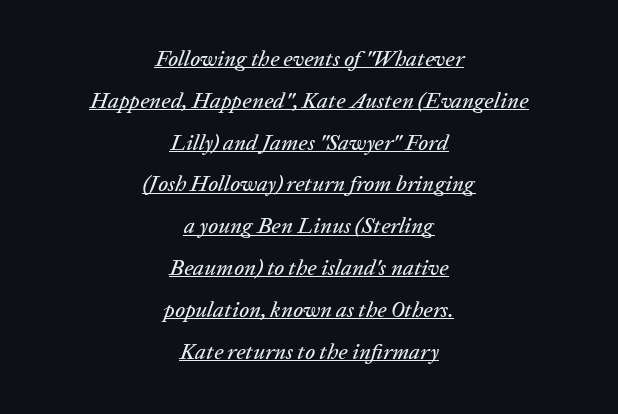
Q: Is the text italic (slanted)? A: Yes, it leans right by about 20 degrees.
Q: Is the text underlined? A: Yes.
Q: How is the paragraph aligned? A: Centered.
Q: Is the spacing between letters normal or unusually wide? A: Normal.
Q: Is the spacing between lines tight, normal or loose? A: Loose.
